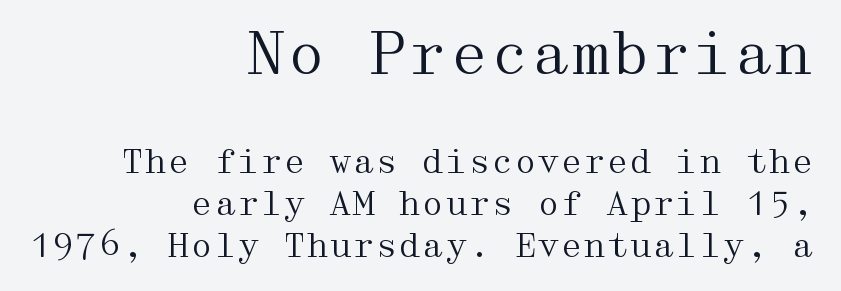
The image shows 58 px regular-weight, wide serif type, upright; set right-aligned, normal line spacing (1.26x), normal letter spacing, not underlined; the first (top) block is 1.76x larger; medium stroke contrast and a medium x-height.
